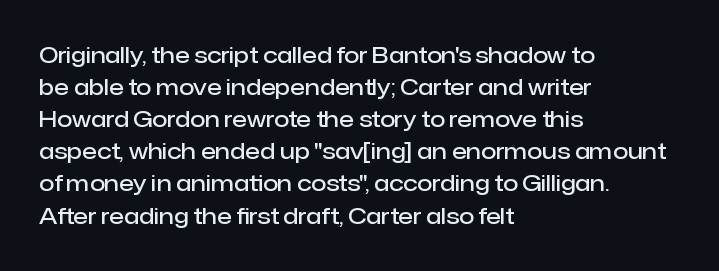
The image shows 22 px text type, upright; set left-aligned, normal line spacing (1.46x), normal letter spacing, not underlined.
